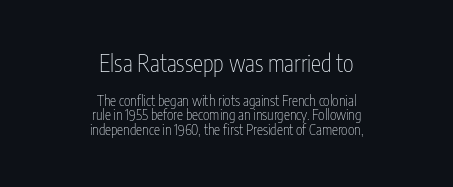
You could barely slide anything between these rows. Note: larger setting up top, smaller setting below. Does extra space separate the letters? No, they use regular spacing. Every character sits straight up, as roman type does. No letter is thick-stroked: the sample isn't bold. The glyphs are unaccompanied by any horizontal stroke below them.
